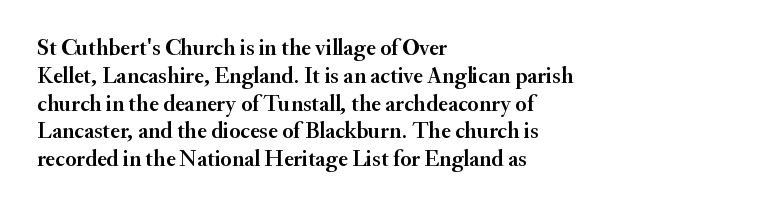
The image shows 23 px text type, upright; set left-aligned, line spacing 1.21x, normal letter spacing, not underlined.
